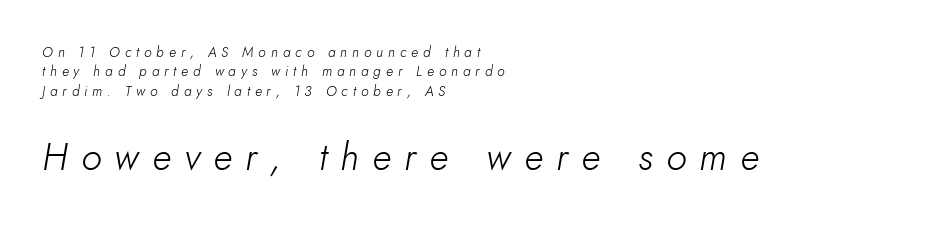
The image shows 38 px light type, italic (leaning right); set left-aligned, normal line spacing (1.38x), unusually wide letter spacing (+0.35 em), not underlined; the second (bottom) block is 2.71x larger; low stroke contrast and a small x-height.
